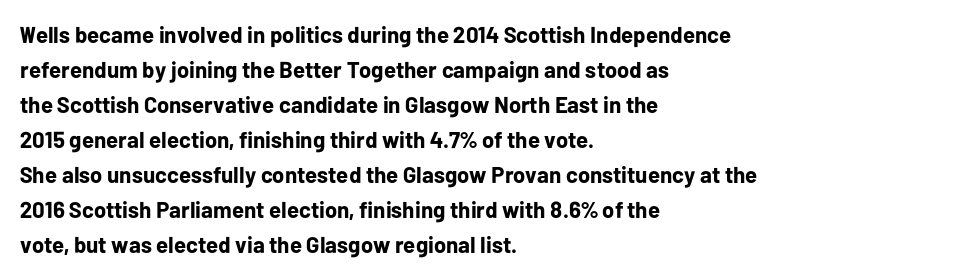
A normal amount of white space separates one row of letters from the next. The lines in this sample share a left origin and differ only in where they stop. Characters follow at the spacing the type designer built in. In terms of weight, the rendering is a true, heavy bold.
